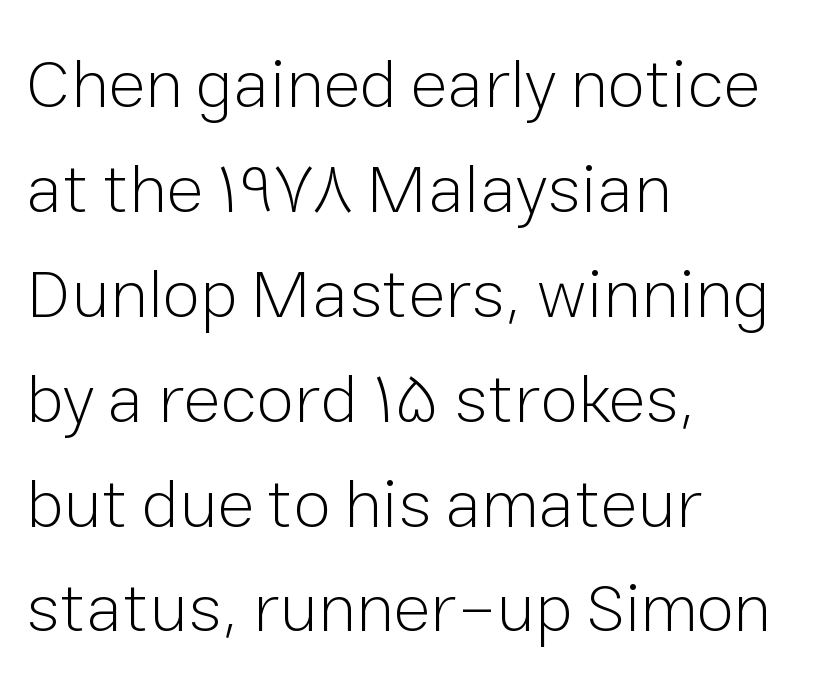
The letters advance in unequal steps, a hallmark of proportional type. A normal amount of white space separates one row of letters from the next. A typesetter would mark this as roman, not italic. The letters sit at their default tracking, neither squeezed nor spread.
